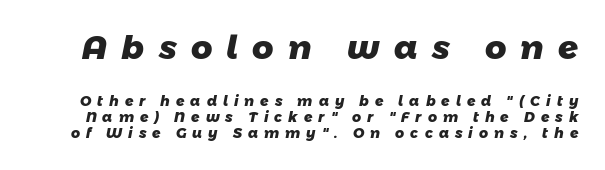
The letters advance in unequal steps, a hallmark of proportional type. A typesetter would call this heavily tracked-out type. A bare baseline throughout the passage. The block sitting higher on the canvas is the one with enlarged characters. Type style note: lacks serifs.
